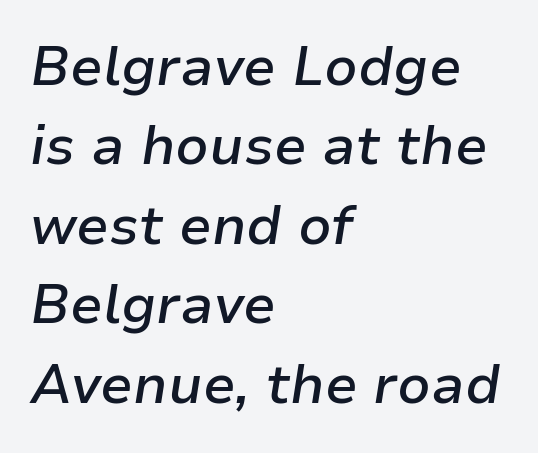
Q: Is the text bold? A: Semi-bold.
Q: Is the text italic (slanted)? A: Yes, it leans right by about 9 degrees.
Q: Is the text underlined? A: No.
Q: How is the paragraph aligned? A: Left-aligned.
Q: Is the spacing between letters normal or unusually wide? A: Normal.
Q: Is the spacing between lines tight, normal or loose? A: Normal.
Q: Width (condensed, normal, or wide)? A: Normal.
Q: Stroke contrast? A: Low.
Q: x-height? A: Medium.
Q: Monospaced? A: No.
